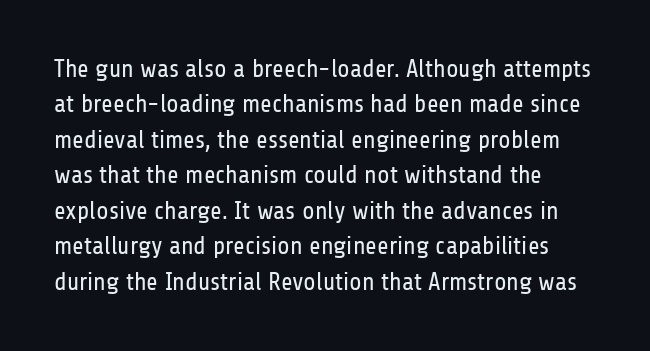
The image shows 25 px text type, upright; set normal line spacing (1.42x), normal letter spacing, not underlined.
